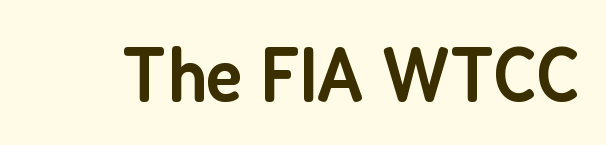
{"serif": "no", "italic": "no", "bold": "semi", "weight": "semibold", "width": "condensed", "stroke_contrast": "low", "x_height": "medium", "monospaced": "no", "underline": "no", "letter_spacing": "normal", "letter_spacing_em": 0.0, "glyph_px": 78}
